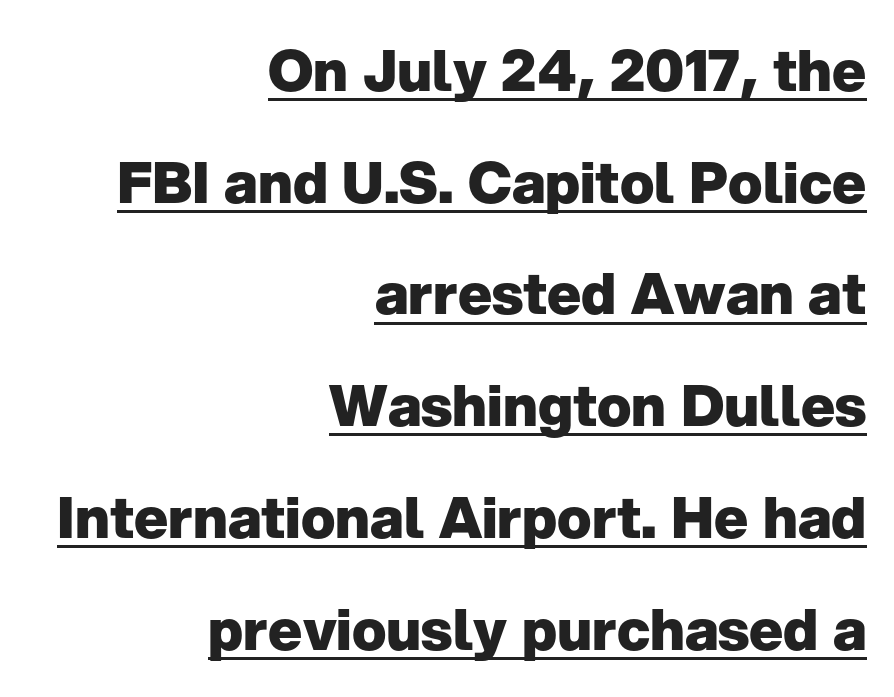
The type is set solid horizontally, with unmodified tracking. Caption: bold face, heavy strokes. Is there any slant? The stems are plumb. The lines are quadded right.
